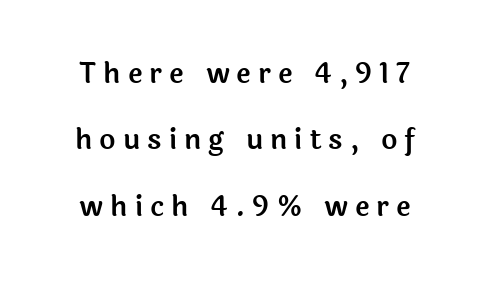
Any mark beneath the type? The region is blank. Proportional: the letters do not fall into vertical columns. How are the letters spaced? Widely, with obvious added tracking. Serifs: no, the terminals of the letterforms are clean. This block would shrink considerably if given ordinary leading; it's expanded now. Vertical strokes here are truly vertical.
